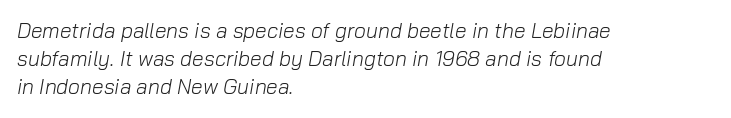
These lines are set flush left with a ragged right edge. The text carries the slant typical of an italic or oblique font. The block of text has a typical density, with ordinary space between rows. Vertical stems look standard width or narrower in stroke. Is the letter spacing exaggerated? No — it looks like the ordinary default. Type without underlining.
